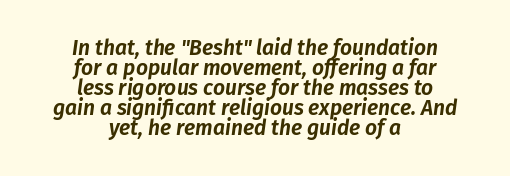
The image shows 21 px text type, italic (leaning right); set centered, tight line spacing (0.95x), normal letter spacing, not underlined.
